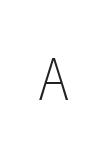
{"serif": "no", "italic": "no", "bold": "no", "weight": "light", "width": "condensed", "stroke_contrast": "low", "x_height": "medium", "underline": "no", "letter_spacing": "wide", "letter_spacing_em": 0.35, "glyph_px": 59}
